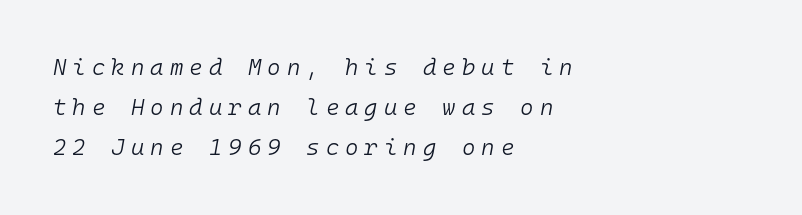
{"italic": "yes", "lean": "right", "slant_degrees": 10, "bold": "no", "underline": "no", "align": "left", "line_spacing_ratio": 1.75, "letter_spacing": "wide", "letter_spacing_em": 0.26, "glyph_px": 23}
